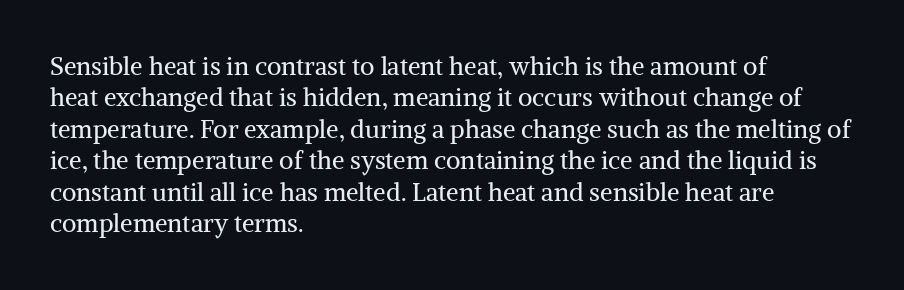
Q: Is the text bold? A: No.
Q: Is the text italic (slanted)? A: No, it is upright.
Q: Is the text underlined? A: No.
Q: How is the paragraph aligned? A: Left-aligned.
Q: Is the spacing between letters normal or unusually wide? A: Normal.
Q: Is the spacing between lines tight, normal or loose? A: Normal.
